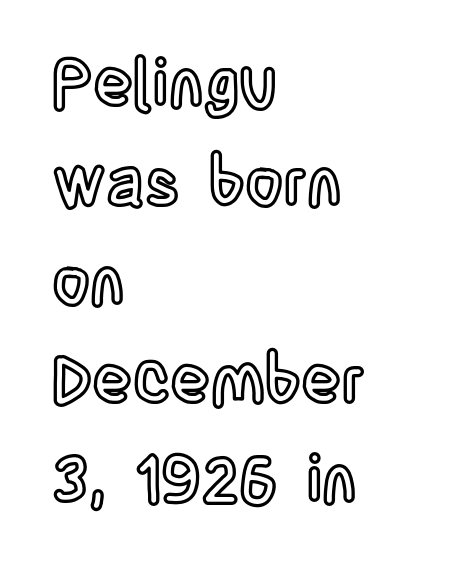
Q: Is the text italic (slanted)? A: No, it is upright.
Q: Is the text underlined? A: No.
Q: How is the paragraph aligned? A: Left-aligned.
Q: Is the spacing between letters normal or unusually wide? A: Normal.
Q: Is the spacing between lines tight, normal or loose? A: Normal.
Q: Width (condensed, normal, or wide)? A: Condensed.
Q: x-height? A: Large.
Q: Monospaced? A: No.
